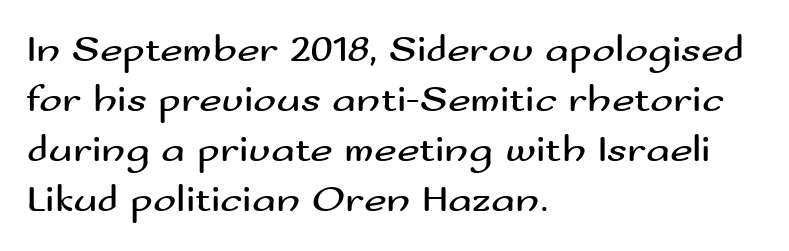
{"serif": "no", "italic": "no", "bold": "no", "weight": "regular", "width": "wide", "stroke_contrast": "medium", "x_height": "small", "monospaced": "no", "underline": "no", "align": "left", "line_spacing": "normal", "line_spacing_ratio": 1.28, "letter_spacing": "normal", "letter_spacing_em": 0.0, "glyph_px": 39}
